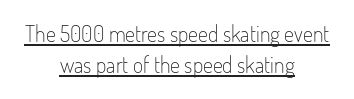
{"italic": "no", "bold": "no", "underline": "yes", "align": "center", "line_spacing": "normal", "line_spacing_ratio": 1.41, "letter_spacing": "normal", "letter_spacing_em": 0.0, "glyph_px": 22}
